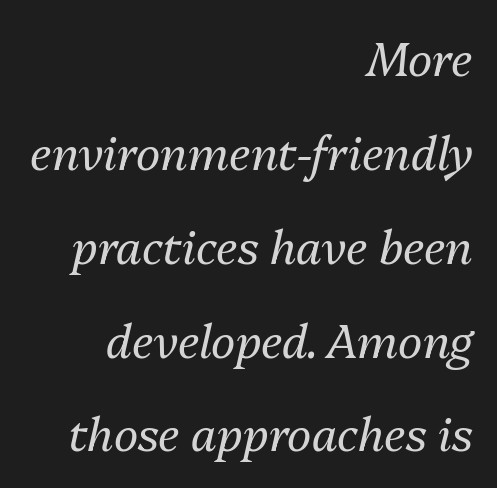
Q: Is the text bold? A: No.
Q: Is the text italic (slanted)? A: Yes, it leans right by about 13 degrees.
Q: Is the text underlined? A: No.
Q: How is the paragraph aligned? A: Right-aligned.
Q: Is the spacing between letters normal or unusually wide? A: Normal.
Q: Is the spacing between lines tight, normal or loose? A: Loose.
Q: Width (condensed, normal, or wide)? A: Normal.
Q: Stroke contrast? A: Medium.
Q: x-height? A: Medium.
Q: Monospaced? A: No.
